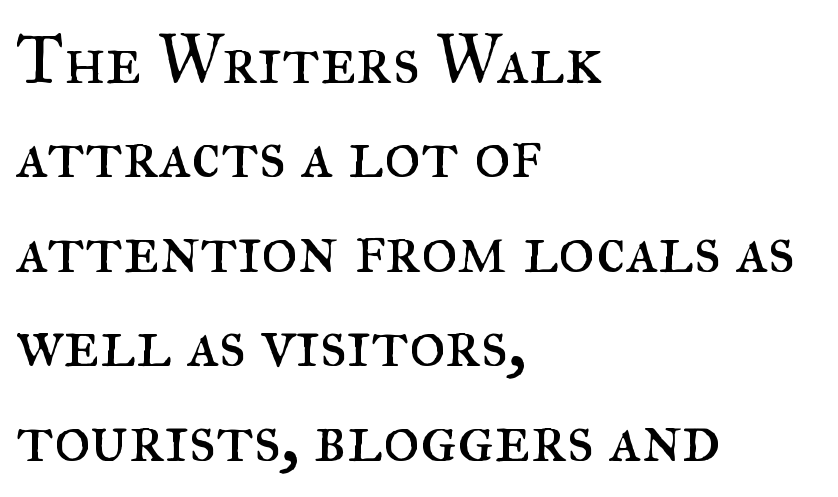
{"serif": "yes", "italic": "no", "bold": "no", "weight": "regular", "width": "normal", "stroke_contrast": "medium", "x_height": "small", "monospaced": "no", "underline": "no", "align": "left", "line_spacing": "normal", "line_spacing_ratio": 1.35, "letter_spacing": "normal", "letter_spacing_em": 0.0, "glyph_px": 70}
